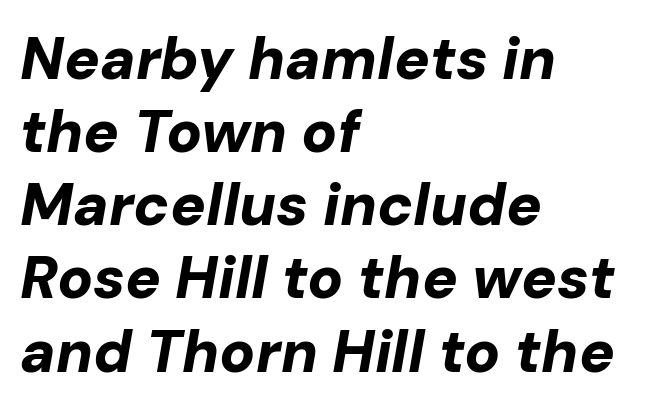
The image shows 59 px bold type, italic (leaning right); set left-aligned, line spacing 1.24x, normal letter spacing, not underlined; low stroke contrast and a medium x-height.
